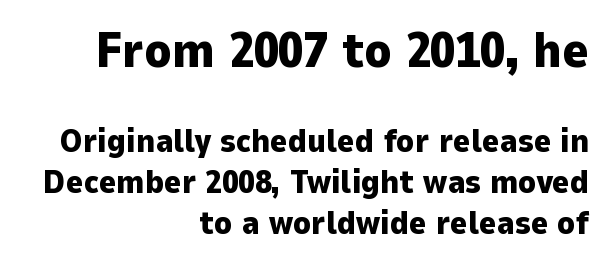
Q: Is the text bold? A: Yes.
Q: Is the text italic (slanted)? A: No, it is upright.
Q: Is the typeface a serif or a sans-serif typeface? A: Sans-serif.
Q: Is the text underlined? A: No.
Q: How is the paragraph aligned? A: Right-aligned.
Q: Is the spacing between letters normal or unusually wide? A: Normal.
Q: Which block of text is set in a larger size, the first (top) or the second (bottom)? A: The first (top) one.
Q: Width (condensed, normal, or wide)? A: Normal.
Q: Stroke contrast? A: Low.
Q: x-height? A: Medium.
Q: Monospaced? A: No.
